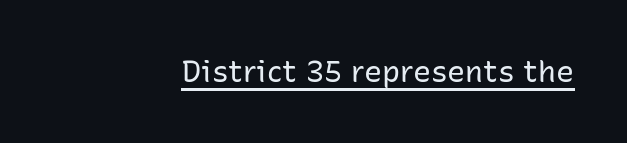
Q: Is the text bold? A: No.
Q: Is the text italic (slanted)? A: No, it is upright.
Q: Is the typeface a serif or a sans-serif typeface? A: Sans-serif.
Q: Is the text underlined? A: Yes.
Q: Is the spacing between letters normal or unusually wide? A: Normal.
Q: Width (condensed, normal, or wide)? A: Normal.
Q: Stroke contrast? A: Low.
Q: x-height? A: Medium.
Q: Monospaced? A: No.
